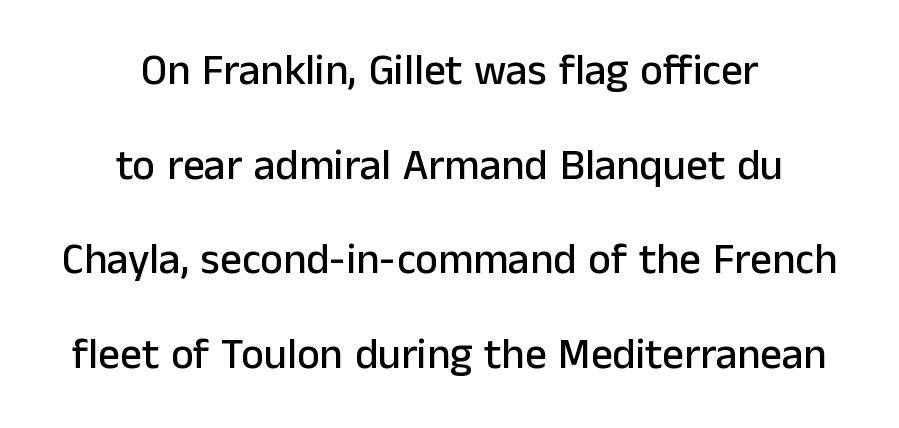
The image shows 43 px sans-serif type, upright; set centered, loose line spacing (2.2x), normal letter spacing, not underlined; low stroke contrast and a medium x-height.
